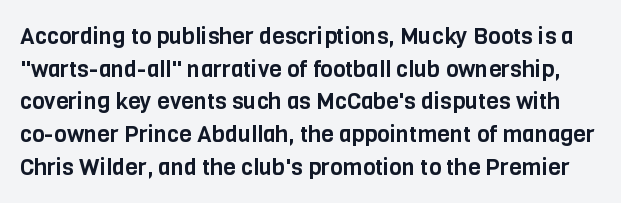
This block has exactly the height ordinary leading produces. Tracking value appears to be zero — textbook default spacing. When letters stand straight like this, we call the style roman or upright. A clean baseline with only descenders dipping below it.
